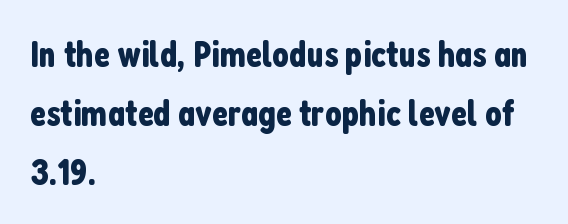
{"serif": "no", "italic": "no", "width": "condensed", "stroke_contrast": "low", "x_height": "medium", "monospaced": "no", "underline": "no", "align": "left", "line_spacing": "normal", "line_spacing_ratio": 1.59, "letter_spacing": "normal", "letter_spacing_em": 0.0, "glyph_px": 37}
